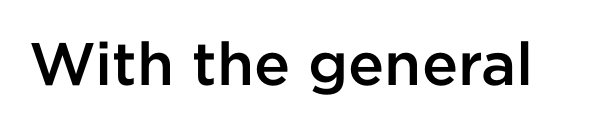
The gaps between neighbouring characters are ordinary and unremarkable. The words here are not underlined. You could not count columns in this text — the font is proportionally spaced. Does the type have serifs? No, each stem ends abruptly. Notice how the stems are strictly vertical — no italics here. A somewhat darkened texture: the type is semibold rather than bold.
